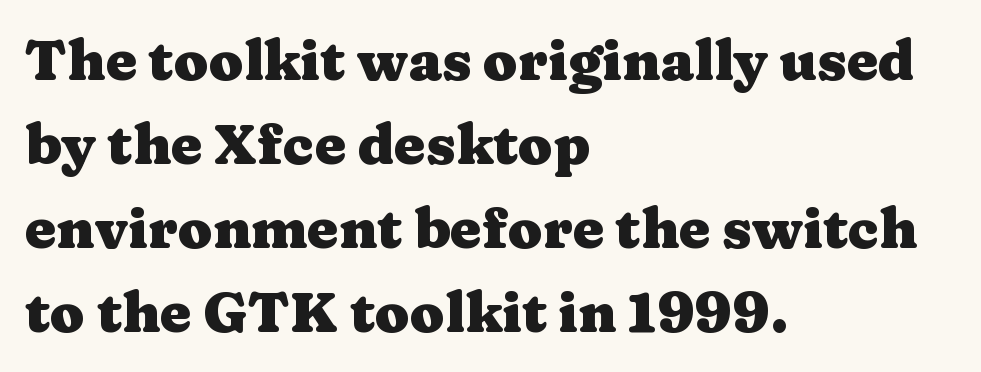
{"serif": "yes", "italic": "no", "bold": "yes", "weight": "heavy", "width": "wide", "stroke_contrast": "medium", "x_height": "medium", "monospaced": "no", "underline": "no", "align": "left", "line_spacing": "normal", "line_spacing_ratio": 1.5, "letter_spacing": "normal", "letter_spacing_em": 0.0, "glyph_px": 56}
